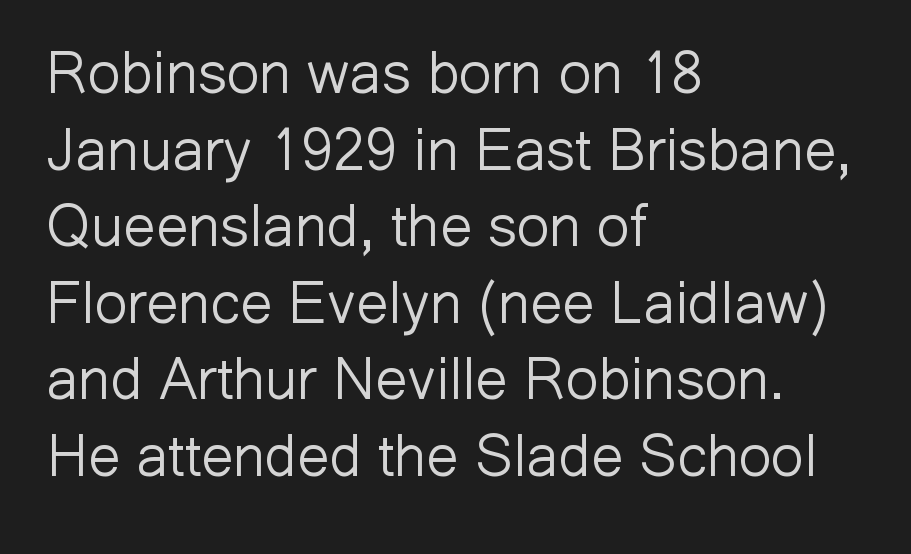
Q: Is the text bold? A: No.
Q: Is the text italic (slanted)? A: No, it is upright.
Q: Is the typeface a serif or a sans-serif typeface? A: Sans-serif.
Q: Is the text underlined? A: No.
Q: How is the paragraph aligned? A: Left-aligned.
Q: Is the spacing between letters normal or unusually wide? A: Normal.
Q: Is the spacing between lines tight, normal or loose? A: Normal.
Q: Width (condensed, normal, or wide)? A: Normal.
Q: Stroke contrast? A: Low.
Q: x-height? A: Medium.
Q: Monospaced? A: No.
